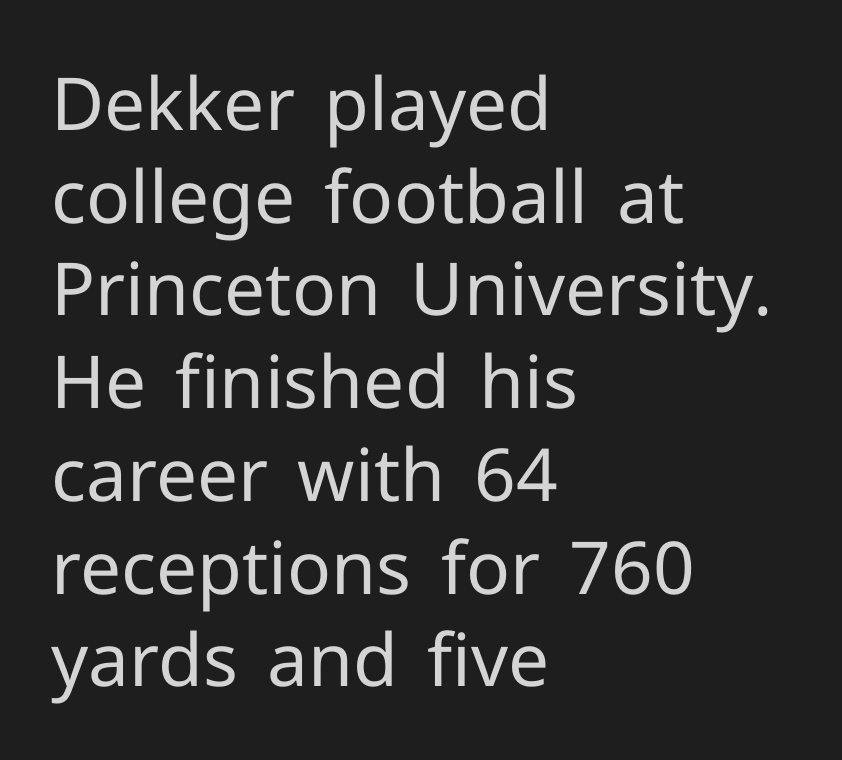
Q: Is the text bold? A: No.
Q: Is the text italic (slanted)? A: No, it is upright.
Q: Is the typeface a serif or a sans-serif typeface? A: Sans-serif.
Q: Is the text underlined? A: No.
Q: How is the paragraph aligned? A: Left-aligned.
Q: Is the spacing between letters normal or unusually wide? A: Normal.
Q: Is the spacing between lines tight, normal or loose? A: Normal.
Q: Width (condensed, normal, or wide)? A: Normal.
Q: Stroke contrast? A: Low.
Q: x-height? A: Medium.
Q: Monospaced? A: No.
